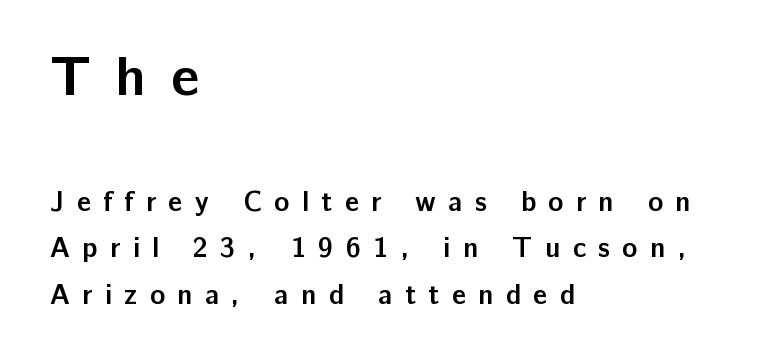
Underline: absent. Tall strokes in this sample are plumb rather than angled. You could not count columns in this text — the font is proportionally spaced. The typeface chosen for these lines omits serifs. The earlier block is typeset at a bigger size than the later block.
